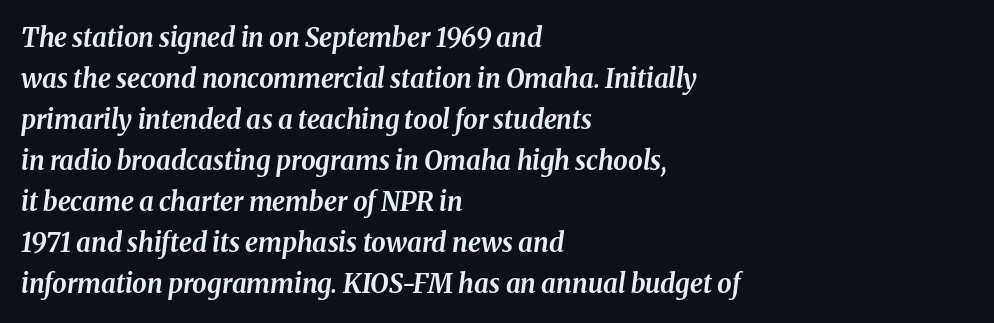
The image shows 26 px bold type, italic (leaning right); set left-aligned, normal line spacing (1.58x), normal letter spacing, not underlined.
